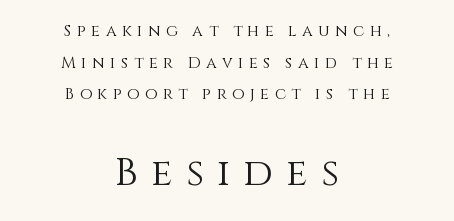
The passage shown begins with its smaller block and ends with its larger one. Any mark beneath the type? The region is blank. The text block is weighted toward neither margin, spreading evenly from the middle. Stem width sits at or under what a default text font uses.
